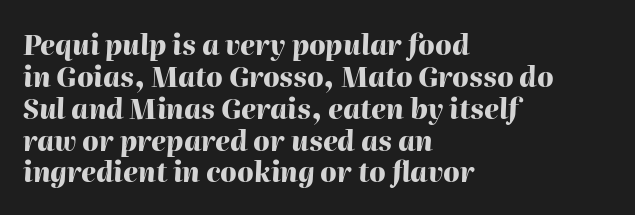
Q: Is the text bold? A: Yes.
Q: Is the text italic (slanted)? A: Yes, it leans right by about 2 degrees.
Q: Is the text underlined? A: No.
Q: How is the paragraph aligned? A: Left-aligned.
Q: Is the spacing between letters normal or unusually wide? A: Normal.
